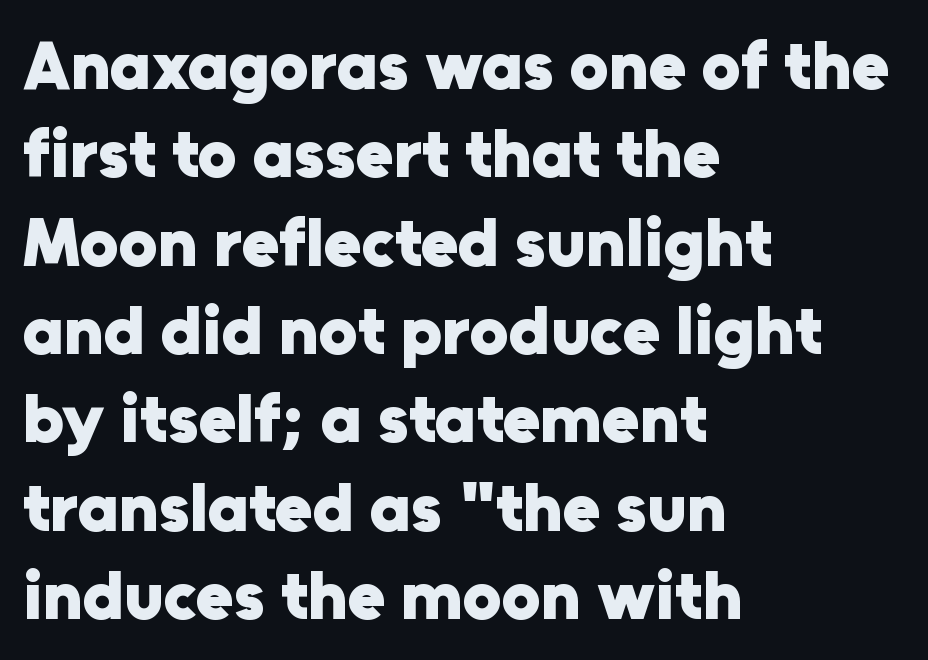
Does the lettering tilt? It doesn't — this is upright. The glyphs are unaccompanied by any horizontal stroke below them. Caption: multi-line text, flush left, ragged right. Every letter is thick-stroked: bold, no question. This is sans-serif lettering, the kind often seen on screens and signage.
